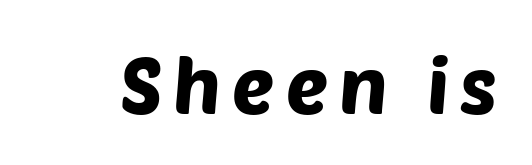
The image shows 79 px sans-serif type; set not underlined; low stroke contrast and a large x-height.
